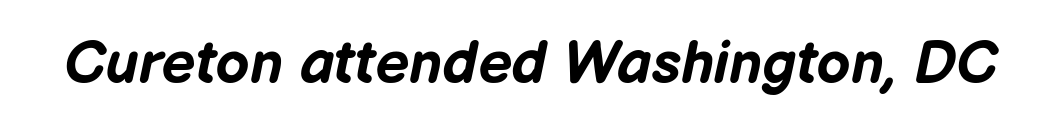
Style check: oblique. The face used here is proportionally spaced, like ordinary book or web type. Notice how thick the strokes are: this is what a full bold looks like. The zone under the glyphs is completely vacant.
